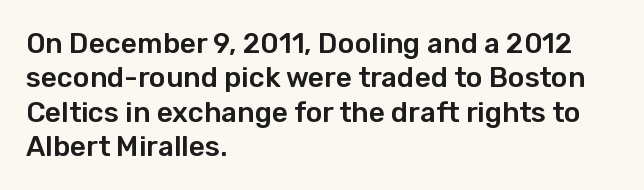
{"serif": "no", "italic": "no", "width": "normal", "stroke_contrast": "low", "x_height": "medium", "monospaced": "no", "underline": "no", "align": "left", "line_spacing_ratio": 1.23, "letter_spacing": "normal", "letter_spacing_em": 0.0, "glyph_px": 28}
